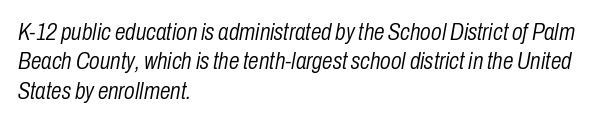
{"italic": "yes", "lean": "right", "slant_degrees": 10, "bold": "no", "underline": "no", "align": "left", "line_spacing_ratio": 1.22, "letter_spacing": "normal", "letter_spacing_em": 0.0, "glyph_px": 24}
